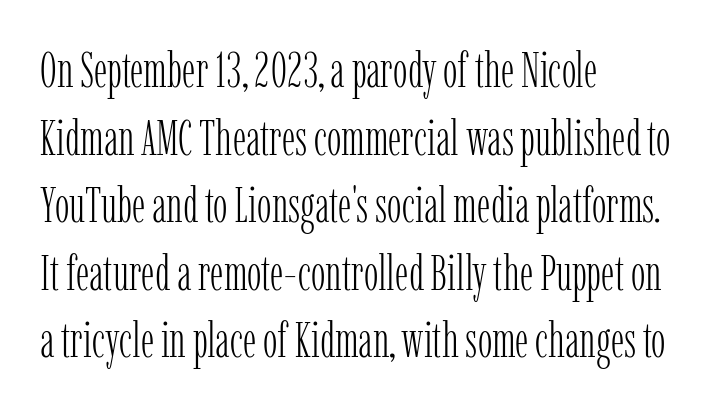
The image shows 49 px light, condensed serif type, upright; set left-aligned, normal line spacing (1.38x), normal letter spacing, not underlined; low stroke contrast and a medium x-height.
